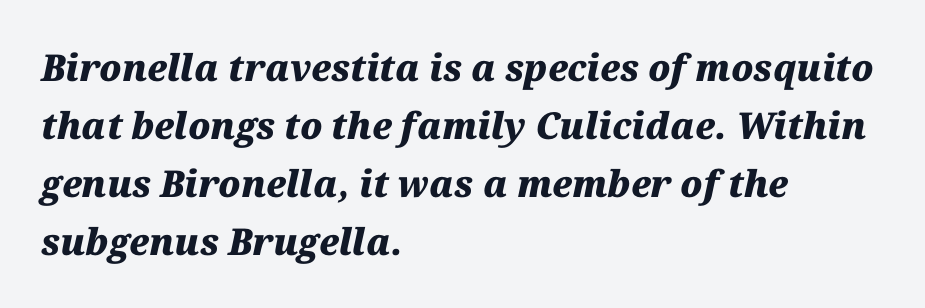
Clear beneath every line of the passage. The passage shown is typed in a proportional face where columns would drift. The rows are spaced the way most documents space them. Heavy, bold letterforms.
